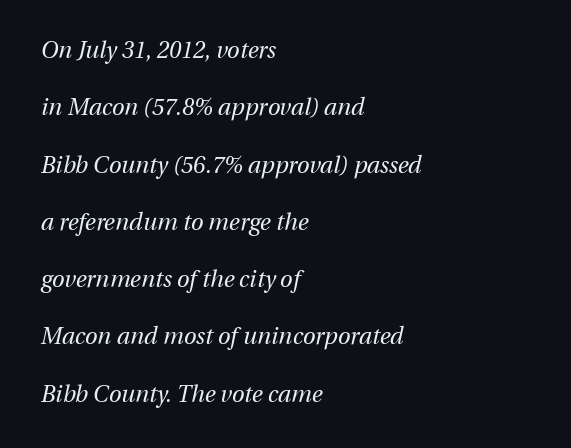
{"italic": "yes", "lean": "right", "slant_degrees": 13, "bold": "no", "underline": "no", "align": "left", "line_spacing": "loose", "line_spacing_ratio": 2.49, "letter_spacing": "normal", "letter_spacing_em": 0.0, "glyph_px": 23}
